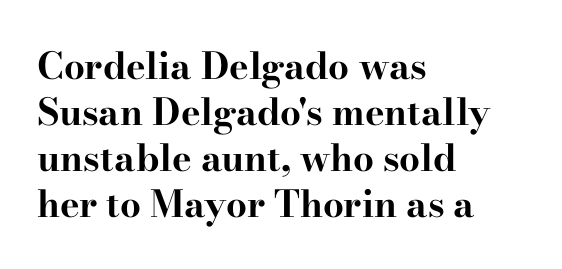
Q: Is the text bold? A: Yes.
Q: Is the text italic (slanted)? A: No, it is upright.
Q: Is the typeface a serif or a sans-serif typeface? A: Serif.
Q: Is the text underlined? A: No.
Q: How is the paragraph aligned? A: Left-aligned.
Q: Is the spacing between letters normal or unusually wide? A: Normal.
Q: Width (condensed, normal, or wide)? A: Wide.
Q: Stroke contrast? A: High.
Q: x-height? A: Small.
Q: Monospaced? A: No.
